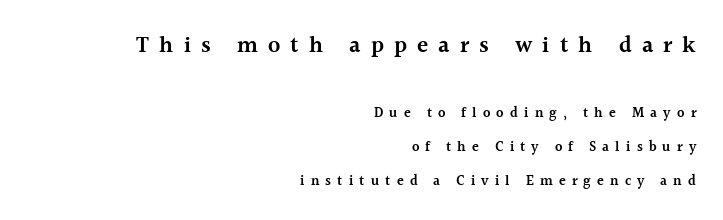
Q: Is the text bold? A: Semi-bold.
Q: Is the text italic (slanted)? A: No, it is upright.
Q: Is the text underlined? A: No.
Q: How is the paragraph aligned? A: Right-aligned.
Q: Is the spacing between letters normal or unusually wide? A: Unusually wide.
Q: Is the spacing between lines tight, normal or loose? A: Loose.
Q: Which block of text is set in a larger size, the first (top) or the second (bottom)? A: The first (top) one.
